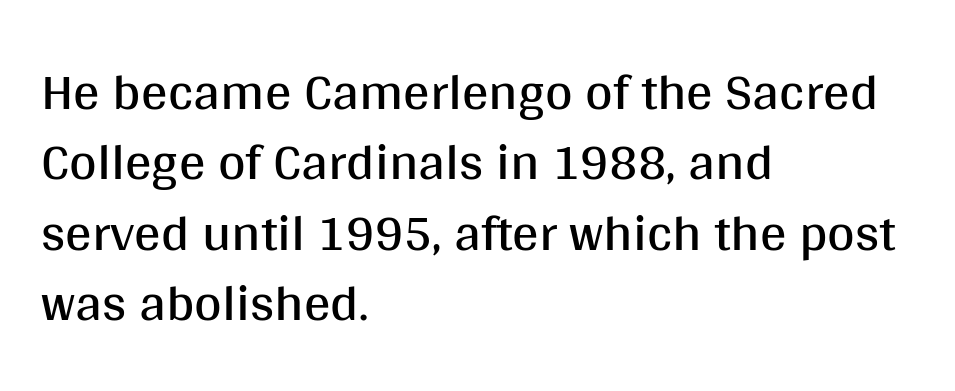
The image shows 53 px regular-weight sans-serif type, upright; set left-aligned, normal line spacing (1.33x), normal letter spacing, not underlined; medium stroke contrast and a large x-height.
